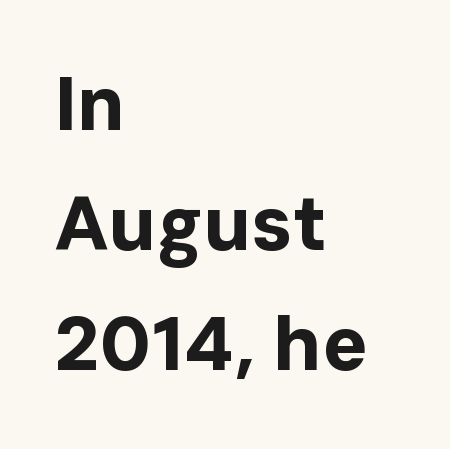
The image shows 76 px bold sans-serif type, upright; set left-aligned, normal line spacing (1.58x), normal letter spacing, not underlined; low stroke contrast and a medium x-height.
